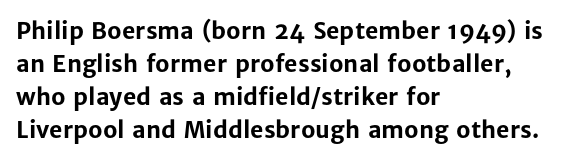
Q: Is the text bold? A: Yes.
Q: Is the text italic (slanted)? A: No, it is upright.
Q: Is the text underlined? A: No.
Q: How is the paragraph aligned? A: Left-aligned.
Q: Is the spacing between letters normal or unusually wide? A: Normal.
Q: Is the spacing between lines tight, normal or loose? A: Normal.
